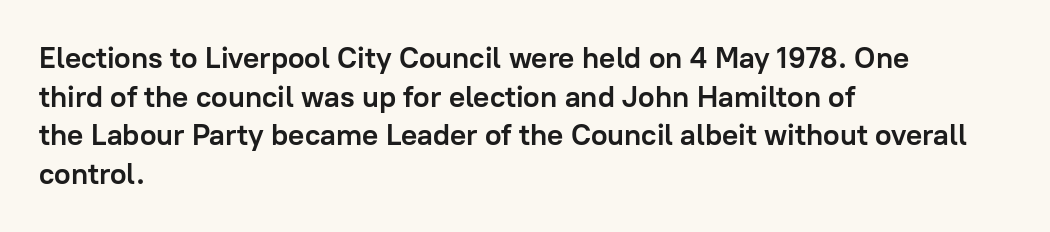
Q: Is the text bold? A: Yes.
Q: Is the text italic (slanted)? A: No, it is upright.
Q: Is the typeface a serif or a sans-serif typeface? A: Sans-serif.
Q: Is the text underlined? A: No.
Q: How is the paragraph aligned? A: Left-aligned.
Q: Is the spacing between letters normal or unusually wide? A: Normal.
Q: Is the spacing between lines tight, normal or loose? A: Normal.
Q: Width (condensed, normal, or wide)? A: Normal.
Q: Stroke contrast? A: Low.
Q: x-height? A: Medium.
Q: Monospaced? A: No.
